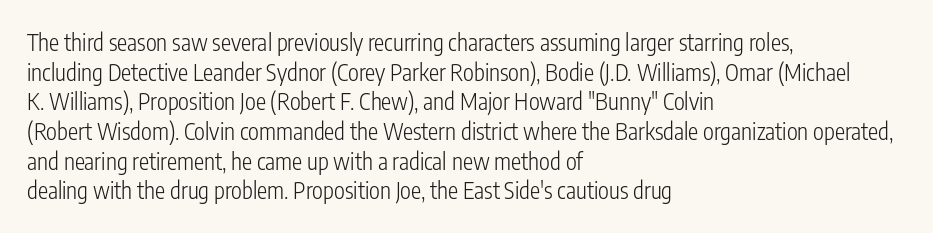
The image shows 23 px text type, upright; set left-aligned, normal line spacing (1.29x), normal letter spacing, not underlined.
